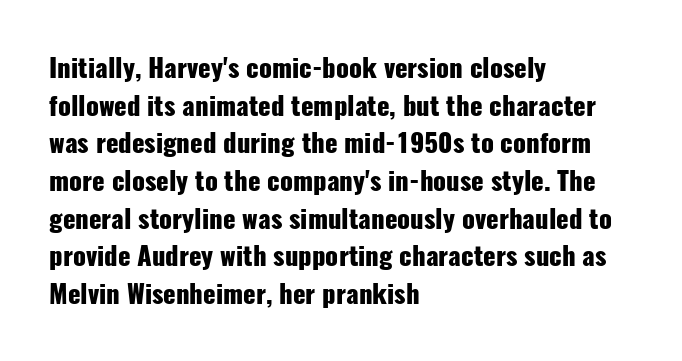
The image shows 26 px bold type, upright; set left-aligned, normal line spacing (1.45x), normal letter spacing, not underlined.
